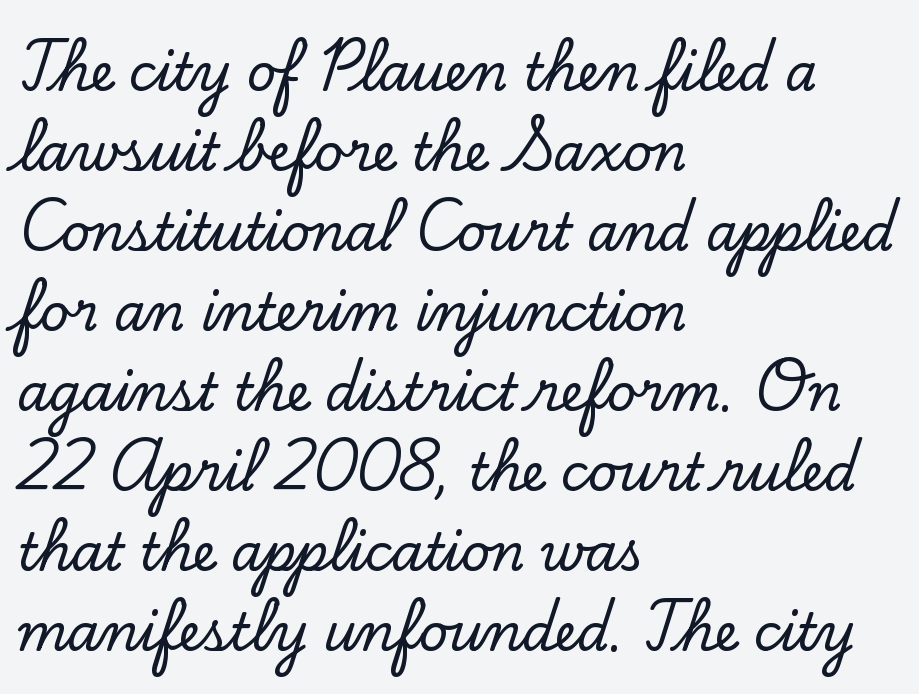
The image shows 51 px serif type; set left-aligned, normal line spacing (1.57x), normal letter spacing, not underlined; low stroke contrast and a small x-height.
